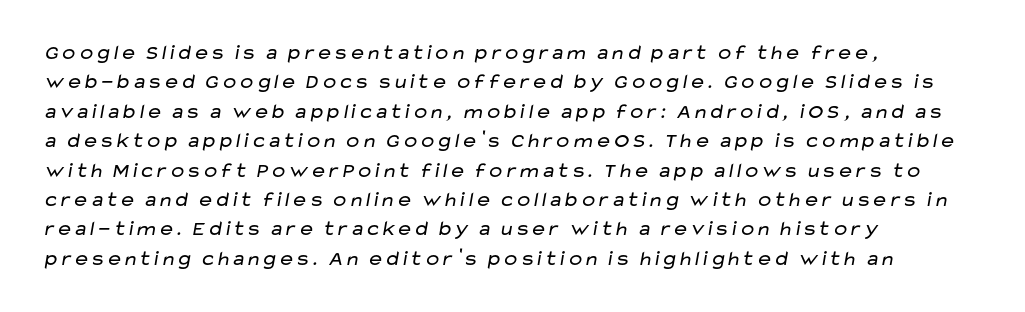
In terms of letterspacing, this is plain default setting. Just letters on the line, the space beneath them empty. Layout note: lines flush left. Stroke mass is kept to a normal reading level or below. The vertical gap from one line to the next is medium.
